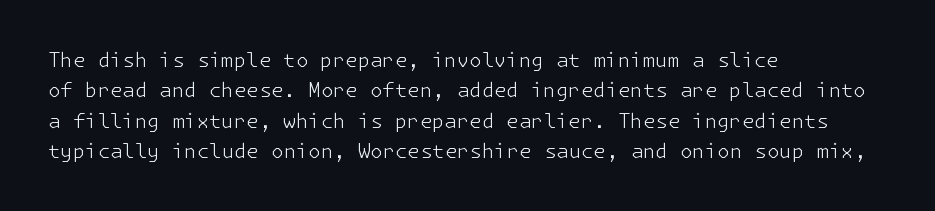
The typesetting does not lean heavy: it is not bold. Words appear dense and cohesive because spacing is normal. Every character sits straight up, as roman type does. What's the leading like? Ordinary, nothing unusual. Glance below the letters and you will spot only blank space.
